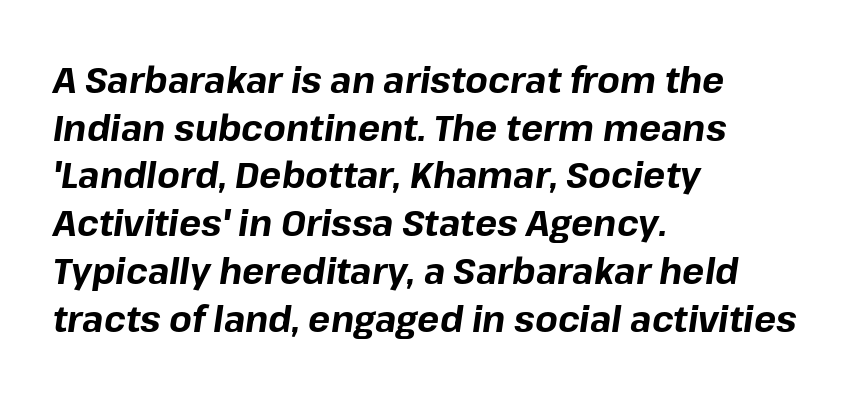
Each row of text sits above clean, open space. Notice how thick the strokes are: this is what a full bold looks like. Typeset ragged right — the left edge is the straight one. Line spacing here is normal. Each word holds together tightly as a unit, with standard inter-letter gaps. Emphasis-style slanted type is in use.
